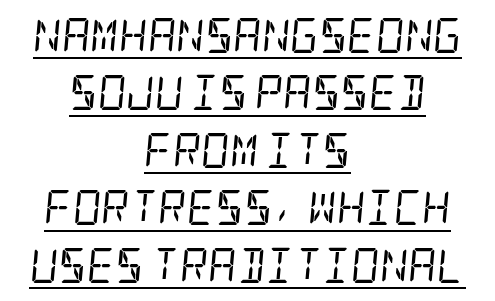
{"serif": "yes", "italic": "yes", "lean": "right", "slant_degrees": 5, "bold": "no", "weight": "regular", "width": "condensed", "stroke_contrast": "low", "x_height": "large", "underline": "yes", "align": "center", "line_spacing": "normal", "line_spacing_ratio": 1.64, "letter_spacing": "normal", "letter_spacing_em": 0.0, "glyph_px": 35}
